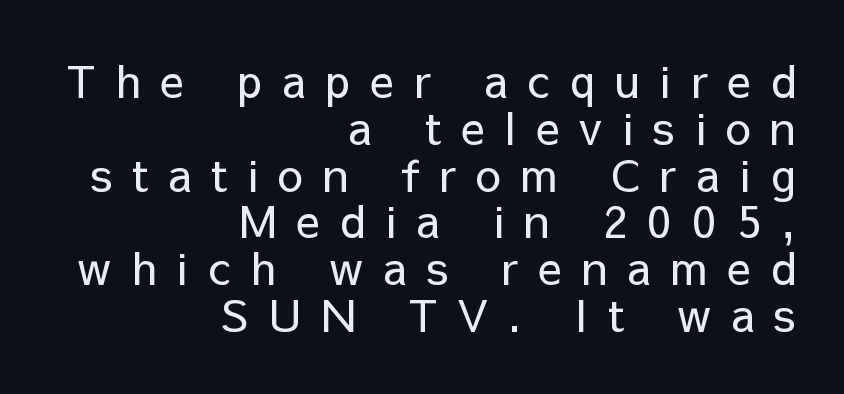
Q: Is the text bold? A: No.
Q: Is the text italic (slanted)? A: No, it is upright.
Q: Is the typeface a serif or a sans-serif typeface? A: Sans-serif.
Q: Is the text underlined? A: No.
Q: How is the paragraph aligned? A: Right-aligned.
Q: Is the spacing between letters normal or unusually wide? A: Unusually wide.
Q: Is the spacing between lines tight, normal or loose? A: Tight.
Q: Width (condensed, normal, or wide)? A: Normal.
Q: Stroke contrast? A: Low.
Q: x-height? A: Medium.
Q: Monospaced? A: No.
